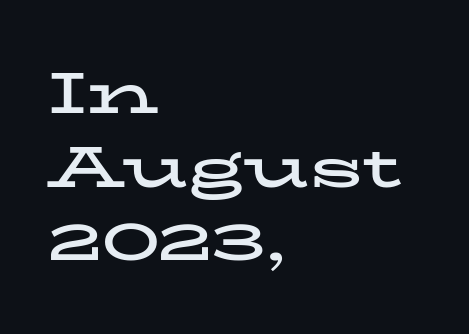
The line texture is even and compact thanks to regular tracking. Type without underlining. How would I describe the line gaps? Plain and ordinary. In terms of letterform style, serifs are clearly present.
